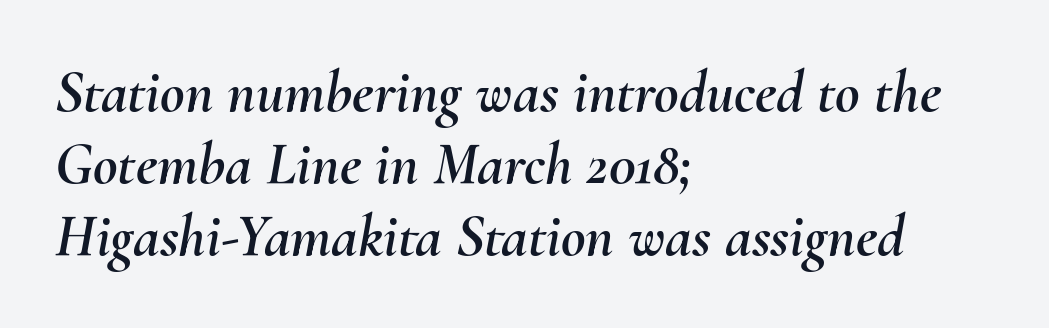
The image shows 60 px text type, italic (leaning right); set left-aligned, line spacing 1.2x, normal letter spacing, not underlined; medium stroke contrast and a small x-height.
